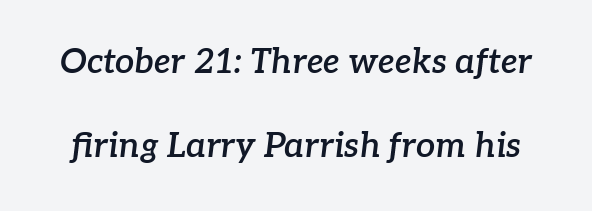
Tall strokes in this sample are angled rather than plumb. No word sits above an underline. Font category for this specimen: serif. You could call the tracking neutral — neither tight nor loose. Each letter keeps its own natural width here, so spacing adapts to shape.
